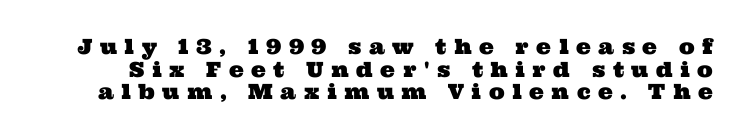
The strip under each line holds only bare page. The designer dialed line spacing down below the default. Each word looks stretched out because of the extra space between its letters.
